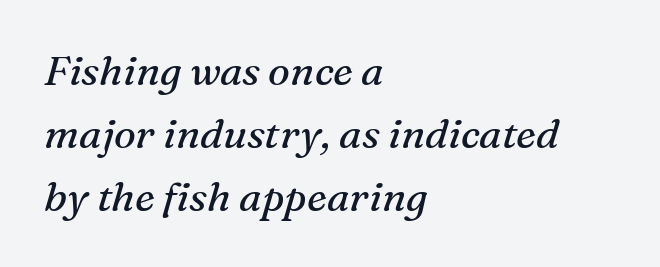
Q: Is the text bold? A: No.
Q: Is the text italic (slanted)? A: Yes, it leans right by about 16 degrees.
Q: Is the typeface a serif or a sans-serif typeface? A: Serif.
Q: Is the text underlined? A: No.
Q: How is the paragraph aligned? A: Left-aligned.
Q: Is the spacing between letters normal or unusually wide? A: Normal.
Q: Is the spacing between lines tight, normal or loose? A: Normal.
Q: Width (condensed, normal, or wide)? A: Normal.
Q: Stroke contrast? A: Medium.
Q: x-height? A: Medium.
Q: Monospaced? A: No.
